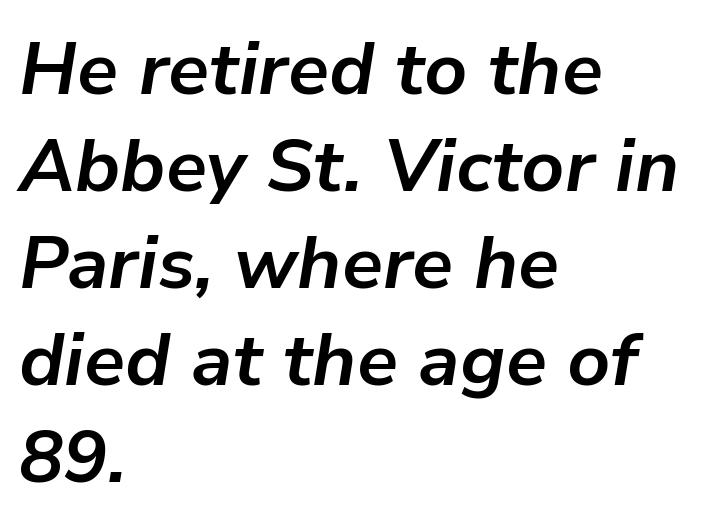
The image shows 74 px bold type, italic (leaning right); set left-aligned, normal line spacing (1.31x), normal letter spacing, not underlined; low stroke contrast and a medium x-height.
